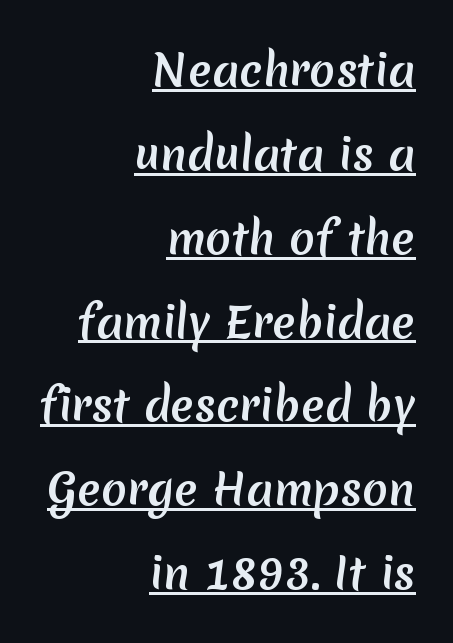
{"serif": "no", "width": "normal", "stroke_contrast": "medium", "x_height": "medium", "monospaced": "no", "underline": "yes", "align": "right", "line_spacing": "loose", "line_spacing_ratio": 1.95, "letter_spacing": "normal", "letter_spacing_em": 0.0, "glyph_px": 43}
